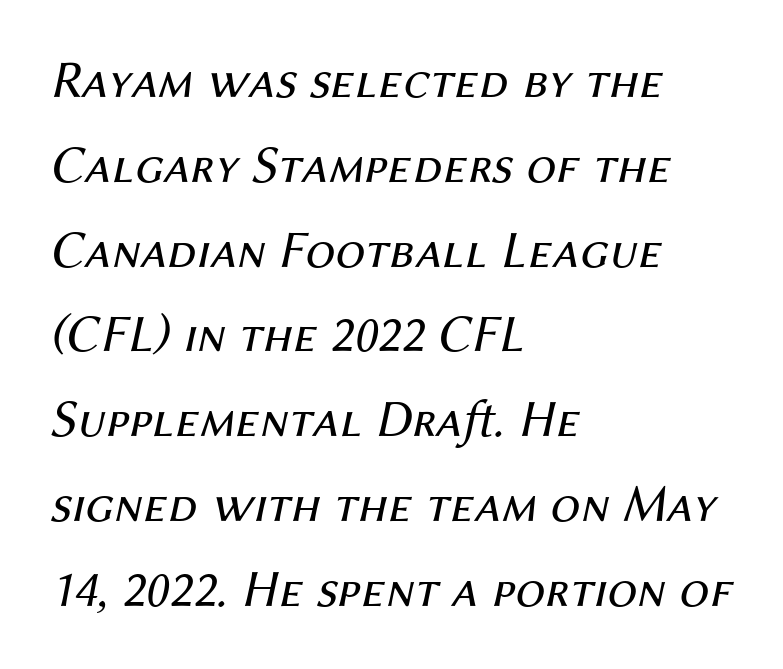
Q: Is the text bold? A: No.
Q: Is the text italic (slanted)? A: Yes, it leans right by about 12 degrees.
Q: Is the text underlined? A: No.
Q: How is the paragraph aligned? A: Left-aligned.
Q: Is the spacing between letters normal or unusually wide? A: Normal.
Q: Is the spacing between lines tight, normal or loose? A: Normal.
Q: Width (condensed, normal, or wide)? A: Normal.
Q: Stroke contrast? A: Medium.
Q: x-height? A: Medium.
Q: Monospaced? A: No.
